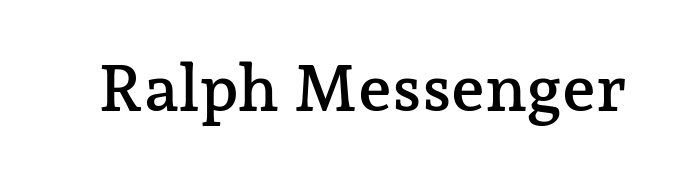
Each letter keeps its own natural width here, so spacing adapts to shape. Only glyphs here, with clear space below each row. Words appear dense and cohesive because spacing is normal. Tall strokes in this sample are plumb rather than angled.
